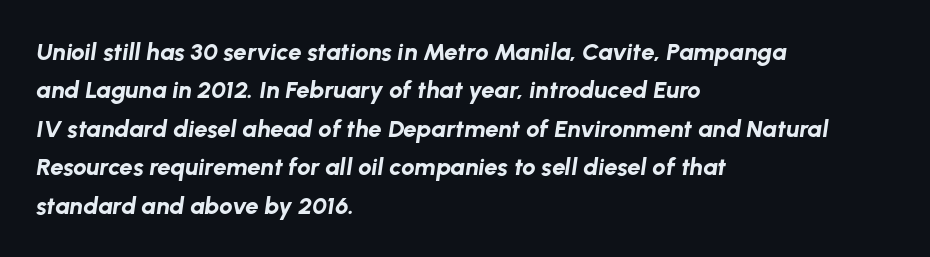
A typesetter would call this zero additional tracking. Each row of text sits above clean, open space. Notice how descenders clear the ascenders below comfortably — that's standard leading. Every row of glyphs begins at an identical x-position on the left. Slant detected: the letters are inclined.
